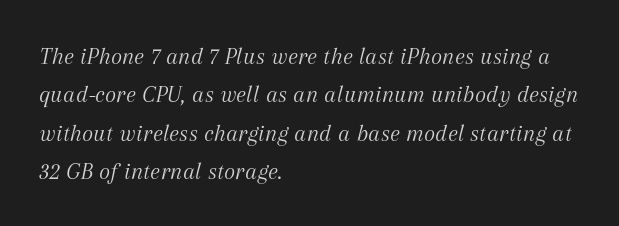
{"italic": "yes", "lean": "right", "slant_degrees": 12, "bold": "no", "underline": "no", "align": "left", "line_spacing": "normal", "line_spacing_ratio": 1.6, "letter_spacing": "normal", "letter_spacing_em": 0.0, "glyph_px": 24}
